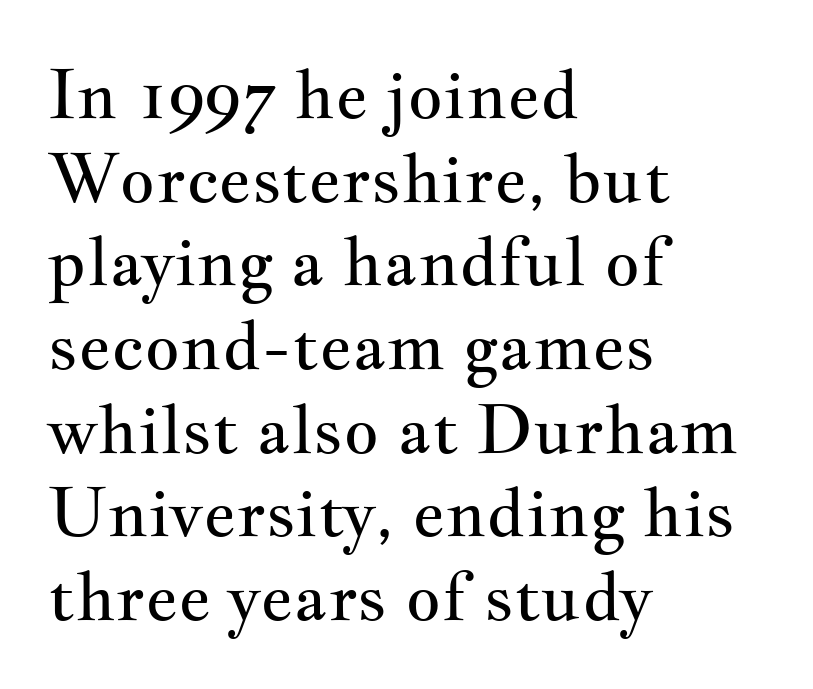
{"serif": "yes", "italic": "no", "bold": "no", "weight": "regular", "width": "wide", "stroke_contrast": "medium", "x_height": "small", "monospaced": "no", "underline": "no", "align": "left", "line_spacing_ratio": 1.23, "letter_spacing": "normal", "letter_spacing_em": 0.0, "glyph_px": 68}
